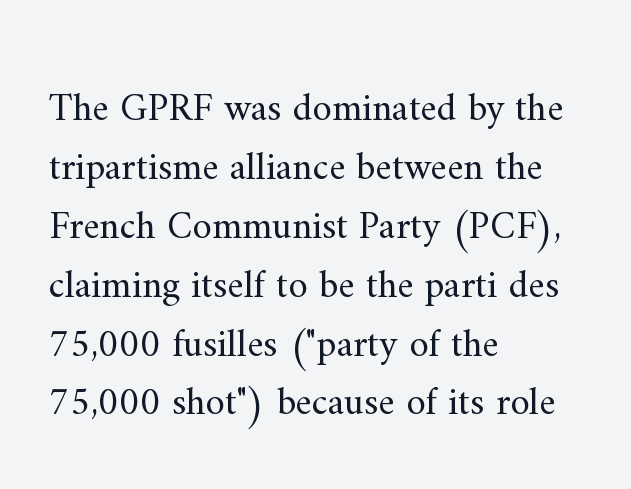
The image shows 39 px regular-weight serif type, upright; set left-aligned, normal line spacing (1.51x), normal letter spacing, not underlined; medium stroke contrast and a small x-height.
